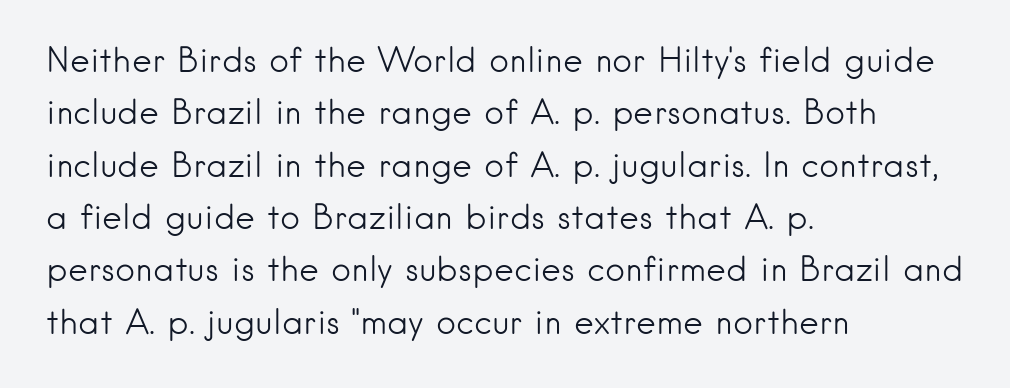
Q: Is the text bold? A: No.
Q: Is the text italic (slanted)? A: No, it is upright.
Q: Is the typeface a serif or a sans-serif typeface? A: Sans-serif.
Q: Is the text underlined? A: No.
Q: How is the paragraph aligned? A: Left-aligned.
Q: Is the spacing between letters normal or unusually wide? A: Normal.
Q: Is the spacing between lines tight, normal or loose? A: Normal.
Q: Width (condensed, normal, or wide)? A: Normal.
Q: Stroke contrast? A: Low.
Q: x-height? A: Small.
Q: Monospaced? A: No.
